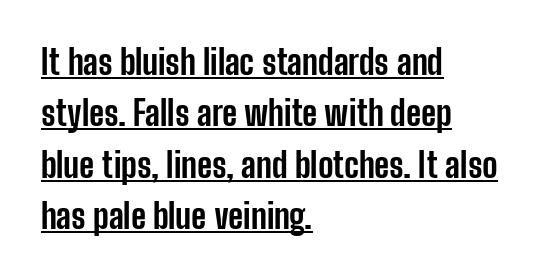
{"serif": "no", "italic": "no", "bold": "yes", "weight": "bold", "width": "condensed", "stroke_contrast": "low", "x_height": "medium", "monospaced": "no", "underline": "yes", "align": "left", "line_spacing": "normal", "line_spacing_ratio": 1.51, "letter_spacing": "normal", "letter_spacing_em": 0.0, "glyph_px": 34}
